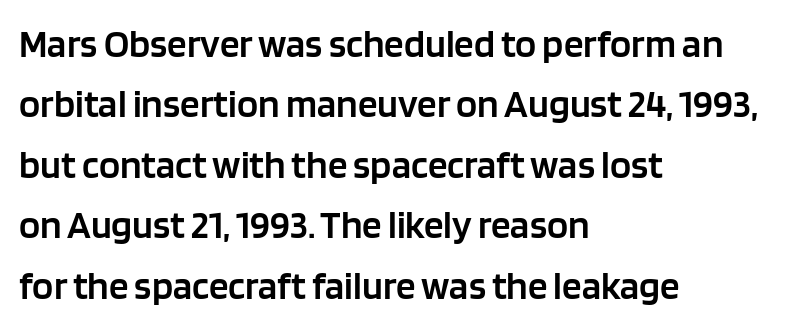
Varying glyph widths throughout — classic text-font behaviour. Do the letters lean? They stand straight. The space between consecutive lines is moderate. Are there feet on the stems? There aren't — it's a sans. The typesetter chose a ragged-right arrangement here.
